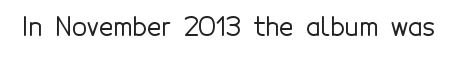
If you drew a line through each stem, it would be perfectly vertical. Characters follow at the spacing the type designer built in. The words here are not underlined.
